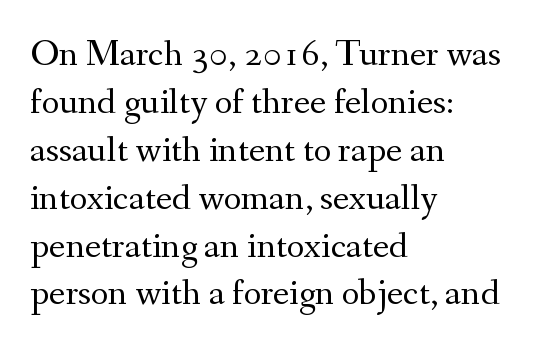
{"serif": "yes", "italic": "no", "bold": "no", "weight": "regular", "width": "normal", "stroke_contrast": "medium", "x_height": "small", "monospaced": "no", "underline": "no", "align": "left", "line_spacing": "normal", "line_spacing_ratio": 1.26, "letter_spacing": "normal", "letter_spacing_em": 0.0, "glyph_px": 38}
